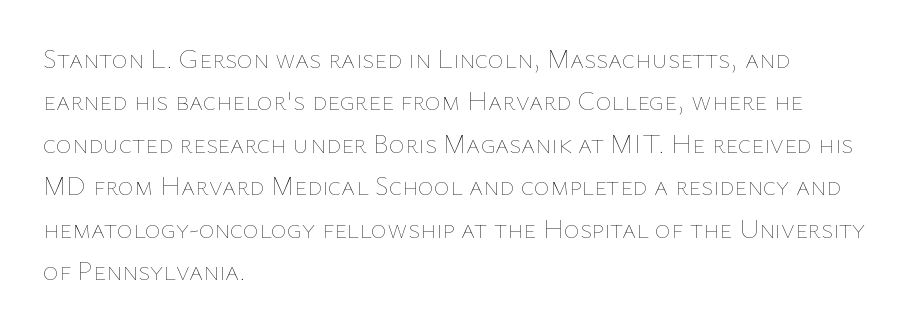
The image shows 27 px text type, upright; set left-aligned, normal line spacing (1.57x), normal letter spacing, not underlined.
